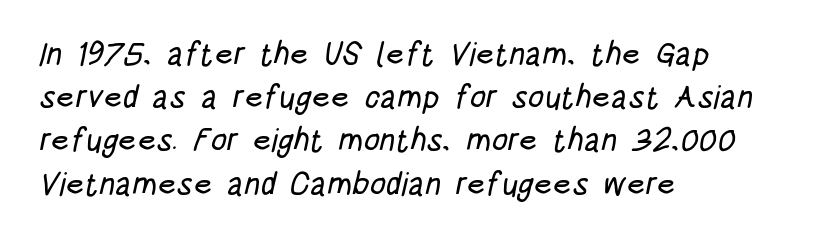
{"serif": "no", "width": "condensed", "stroke_contrast": "low", "x_height": "large", "monospaced": "no", "underline": "no", "align": "left", "line_spacing": "normal", "line_spacing_ratio": 1.35, "letter_spacing": "normal", "letter_spacing_em": 0.0, "glyph_px": 32}
